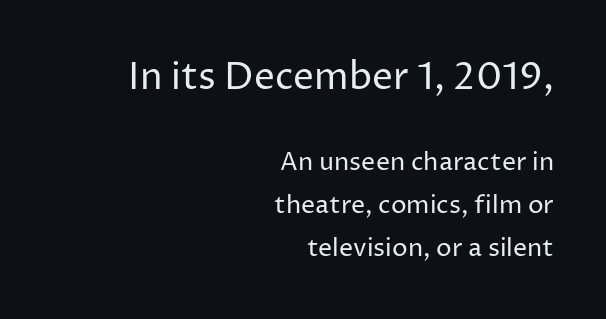
The image shows 37 px regular-weight sans-serif type, upright; set right-aligned, line spacing 1.72x, normal letter spacing, not underlined; the first (top) block is 1.48x larger; low stroke contrast and a medium x-height.
